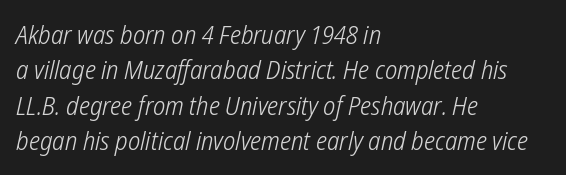
Q: Is the text bold? A: No.
Q: Is the text underlined? A: No.
Q: How is the paragraph aligned? A: Left-aligned.
Q: Is the spacing between letters normal or unusually wide? A: Normal.
Q: Is the spacing between lines tight, normal or loose? A: Normal.
